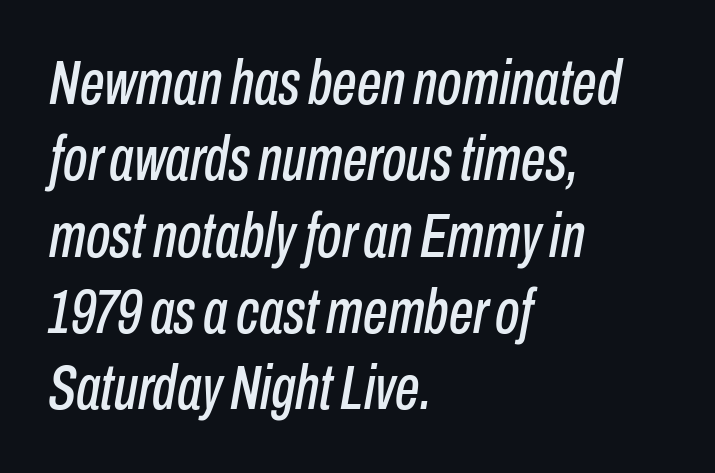
Q: Is the text italic (slanted)? A: Yes, it leans right by about 10 degrees.
Q: Is the text underlined? A: No.
Q: How is the paragraph aligned? A: Left-aligned.
Q: Is the spacing between letters normal or unusually wide? A: Normal.
Q: Width (condensed, normal, or wide)? A: Condensed.
Q: Stroke contrast? A: Low.
Q: x-height? A: Medium.
Q: Monospaced? A: No.
